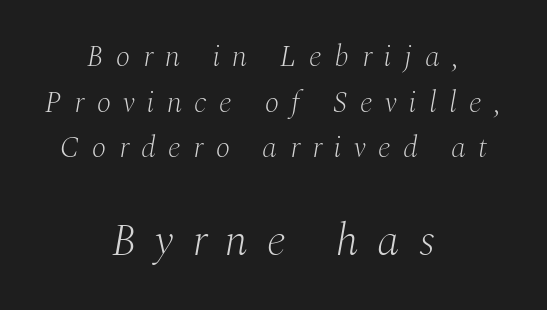
Q: Is the text bold? A: No.
Q: Is the text italic (slanted)? A: Yes, it leans right by about 10 degrees.
Q: Is the typeface a serif or a sans-serif typeface? A: Serif.
Q: Is the text underlined? A: No.
Q: How is the paragraph aligned? A: Centered.
Q: Is the spacing between letters normal or unusually wide? A: Unusually wide.
Q: Is the spacing between lines tight, normal or loose? A: Normal.
Q: Which block of text is set in a larger size, the first (top) or the second (bottom)? A: The second (bottom) one.
Q: Width (condensed, normal, or wide)? A: Normal.
Q: Stroke contrast? A: Medium.
Q: x-height? A: Medium.
Q: Monospaced? A: No.
